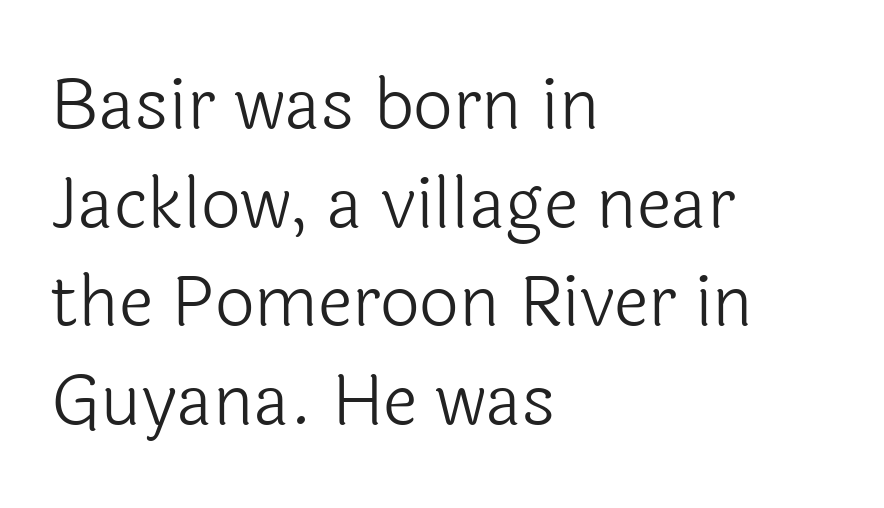
{"serif": "no", "italic": "no", "bold": "no", "weight": "light", "width": "normal", "x_height": "medium", "monospaced": "no", "underline": "no", "align": "left", "line_spacing": "normal", "line_spacing_ratio": 1.41, "letter_spacing": "normal", "letter_spacing_em": 0.0, "glyph_px": 70}
